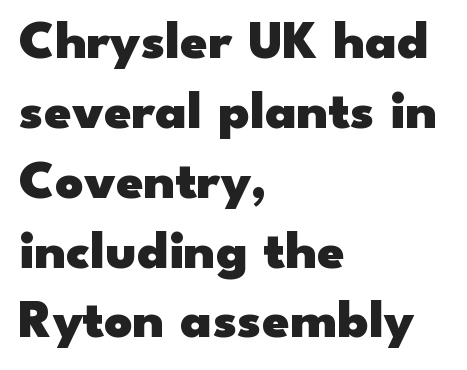
Q: Is the text bold? A: Yes.
Q: Is the text italic (slanted)? A: No, it is upright.
Q: Is the typeface a serif or a sans-serif typeface? A: Sans-serif.
Q: Is the text underlined? A: No.
Q: How is the paragraph aligned? A: Left-aligned.
Q: Is the spacing between letters normal or unusually wide? A: Normal.
Q: Is the spacing between lines tight, normal or loose? A: Normal.
Q: Width (condensed, normal, or wide)? A: Wide.
Q: Stroke contrast? A: Low.
Q: x-height? A: Small.
Q: Monospaced? A: No.
